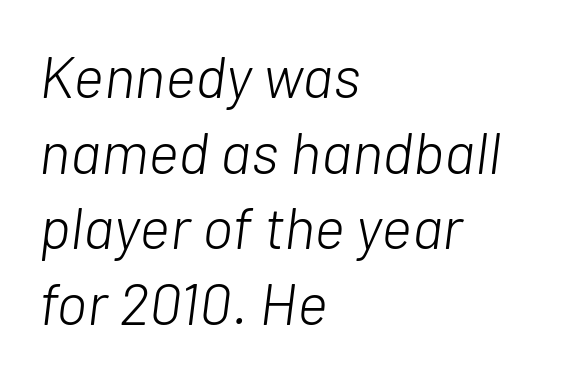
The image shows 59 px light type, italic (leaning right); set left-aligned, normal line spacing (1.28x), normal letter spacing, not underlined; low stroke contrast and a medium x-height.
